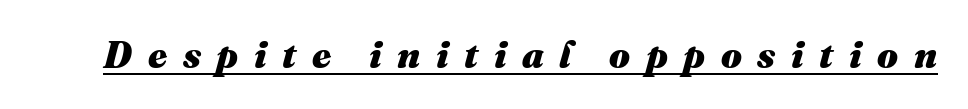
Q: Is the text bold? A: Yes.
Q: Is the text italic (slanted)? A: Yes, it leans right by about 16 degrees.
Q: Is the text underlined? A: Yes.
Q: Is the spacing between letters normal or unusually wide? A: Unusually wide.
Q: Width (condensed, normal, or wide)? A: Normal.
Q: Stroke contrast? A: Medium.
Q: x-height? A: Medium.
Q: Monospaced? A: No.
